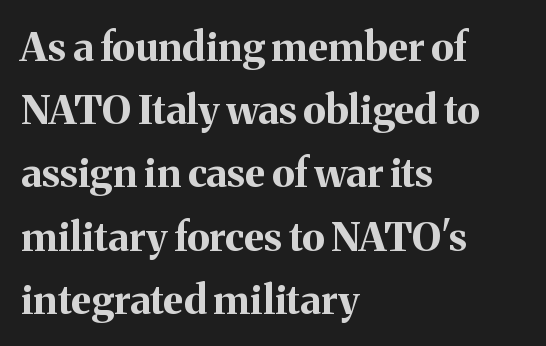
The image shows 40 px bold serif type, upright; set left-aligned, normal line spacing (1.58x), normal letter spacing, not underlined; medium stroke contrast and a medium x-height.
